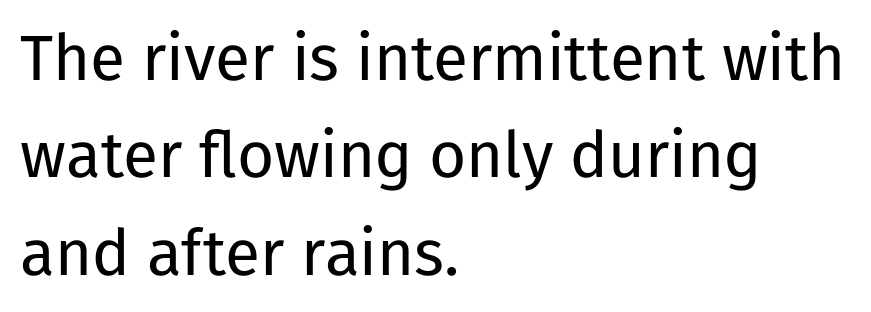
{"serif": "no", "italic": "no", "bold": "no", "weight": "regular", "width": "normal", "stroke_contrast": "low", "x_height": "medium", "monospaced": "no", "underline": "no", "align": "left", "line_spacing": "normal", "line_spacing_ratio": 1.52, "letter_spacing": "normal", "letter_spacing_em": 0.0, "glyph_px": 64}
